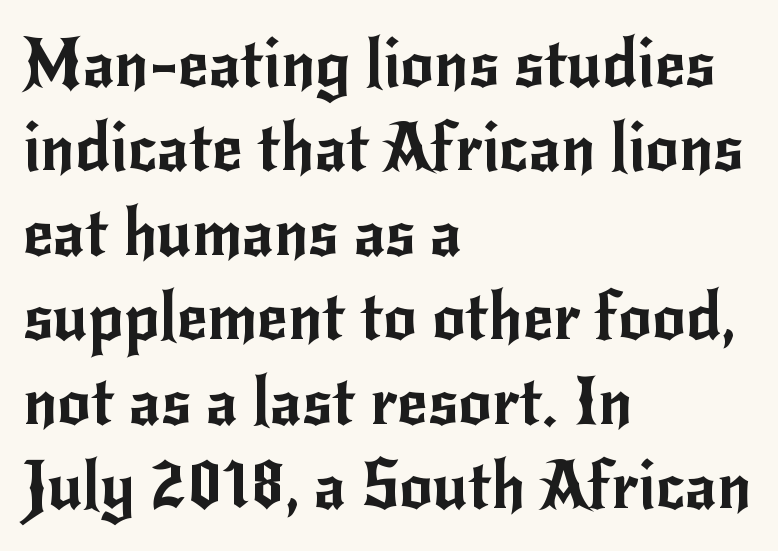
The compositor pushed each line to the left boundary. Every character sits straight up, as roman type does. In terms of letterform style, serifs are entirely absent. A typesetter would call this zero additional tracking.
